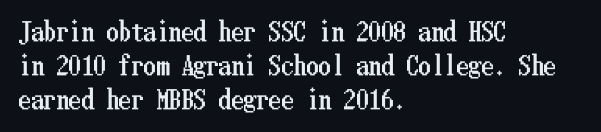
The image shows 25 px text type, upright; set left-aligned, normal line spacing (1.36x), normal letter spacing, not underlined.
